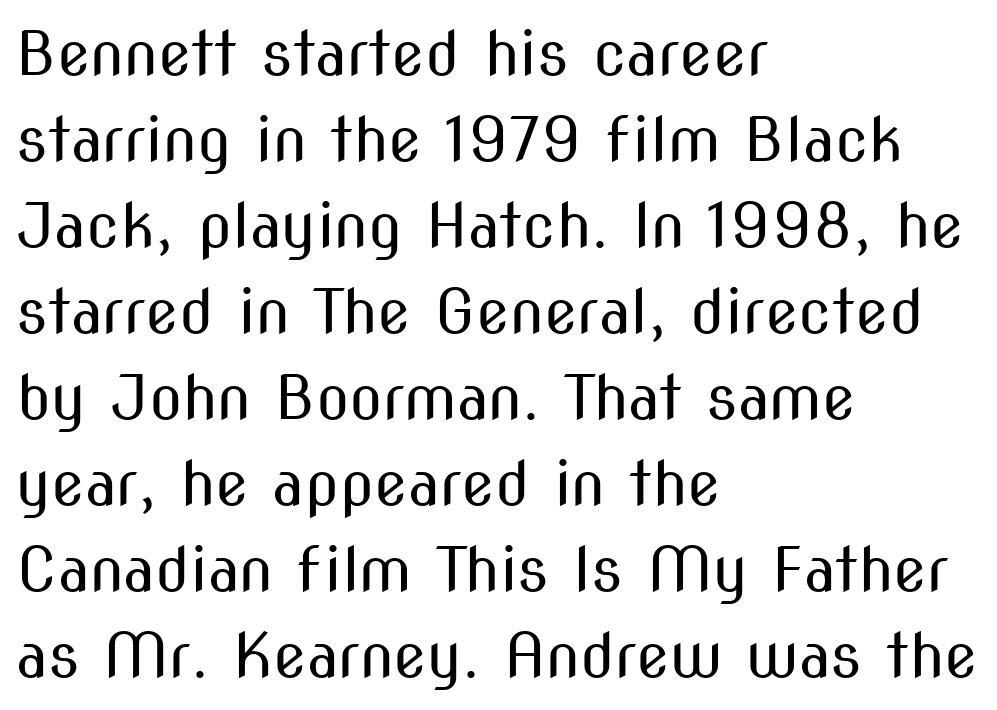
Q: Is the text bold? A: No.
Q: Is the text italic (slanted)? A: No, it is upright.
Q: Is the typeface a serif or a sans-serif typeface? A: Sans-serif.
Q: Is the text underlined? A: No.
Q: How is the paragraph aligned? A: Left-aligned.
Q: Is the spacing between letters normal or unusually wide? A: Normal.
Q: Is the spacing between lines tight, normal or loose? A: Normal.
Q: Width (condensed, normal, or wide)? A: Condensed.
Q: Stroke contrast? A: Medium.
Q: x-height? A: Medium.
Q: Monospaced? A: No.
